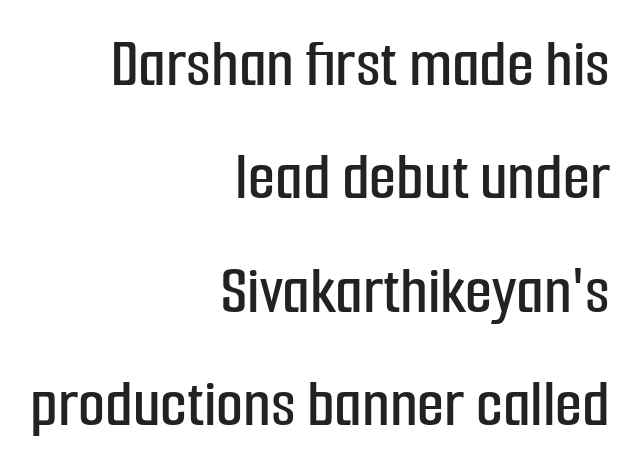
The image shows 70 px condensed sans-serif type, upright; set right-aligned, normal line spacing (1.62x), normal letter spacing, not underlined; low stroke contrast and a medium x-height.
